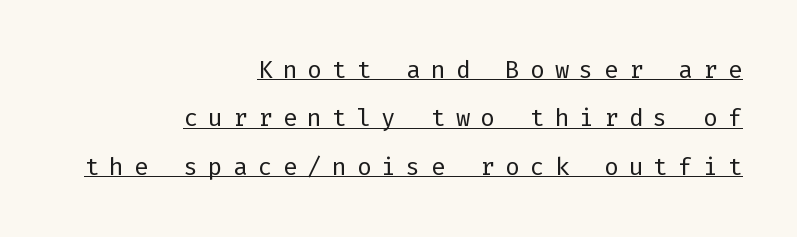
{"italic": "no", "bold": "no", "underline": "yes", "align": "right", "line_spacing": "loose", "line_spacing_ratio": 2.02, "letter_spacing": "wide", "letter_spacing_em": 0.43, "glyph_px": 24}
